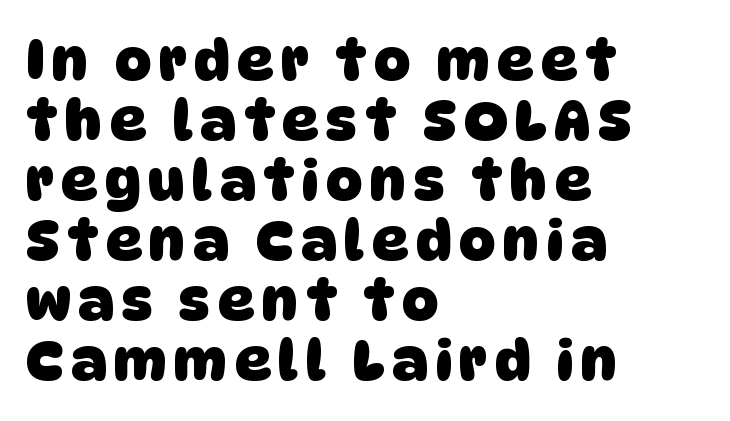
{"serif": "no", "bold": "yes", "weight": "heavy", "width": "normal", "stroke_contrast": "low", "x_height": "large", "monospaced": "no", "underline": "no", "align": "left", "line_spacing": "tight", "line_spacing_ratio": 1.07, "glyph_px": 56}
